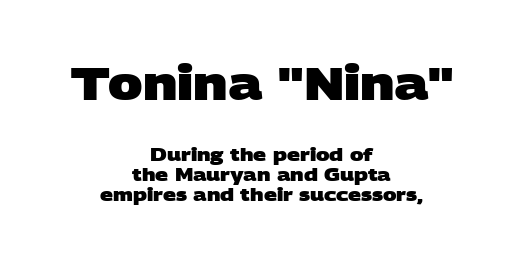
Nothing unusual about the tracking: characters are spaced as the font intends. Reading top to bottom, the characters get smaller at the block break. Teacher's note: observe the equal gaps on both sides — that is centered alignment. Think of a printed novel: that variable character pitch is what you see here. Line spacing here is tight.
